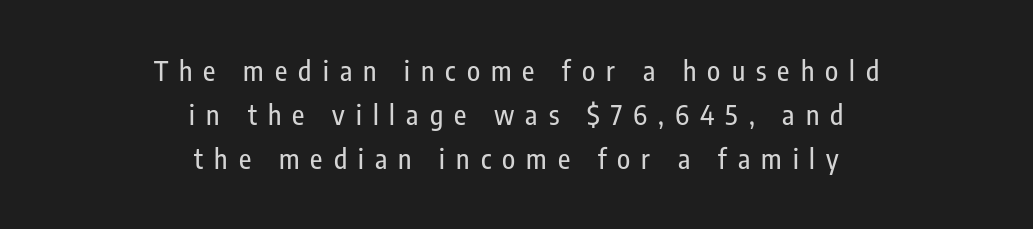
Q: Is the text italic (slanted)? A: No, it is upright.
Q: Is the text underlined? A: No.
Q: How is the paragraph aligned? A: Centered.
Q: Is the spacing between letters normal or unusually wide? A: Unusually wide.
Q: Is the spacing between lines tight, normal or loose? A: Normal.
